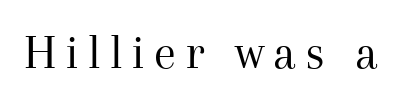
{"serif": "yes", "italic": "no", "bold": "no", "weight": "regular", "width": "normal", "stroke_contrast": "medium", "x_height": "medium", "monospaced": "no", "underline": "no", "glyph_px": 50}
